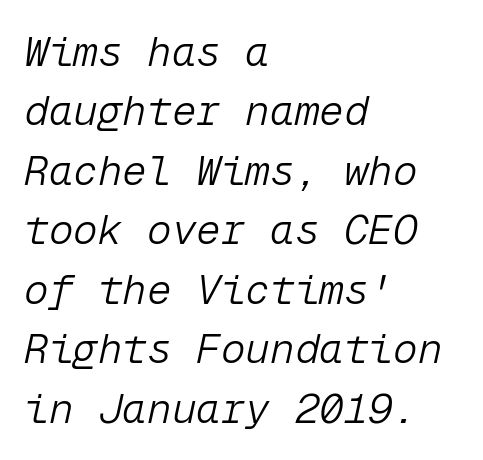
The gaps between neighbouring characters are ordinary and unremarkable. The font is comparable to plain body text, perhaps lighter. The typesetter chose a ragged-right arrangement here. The specimen reads as italic at a glance.
